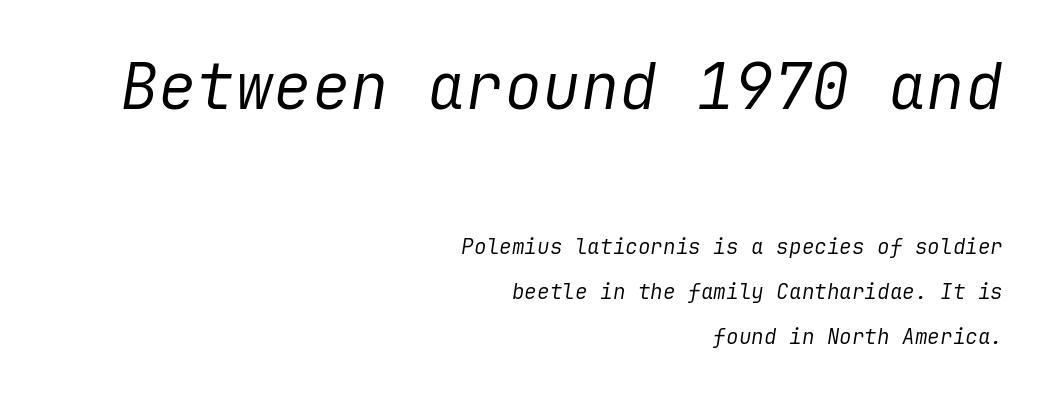
Line spacing here is loose. Block one is the big one; block two sits smaller underneath. Descender tails drop into unmarked territory. Is the block centered? No — it sits flush against the right margin. Style check: oblique.
